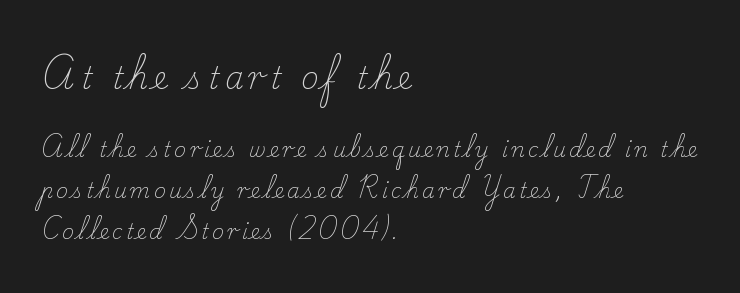
Anything drawn beneath the words? Only blank space. The earlier block is typeset at a bigger size than the later block. Is the type heavy? It reads as light-to-regular instead.
